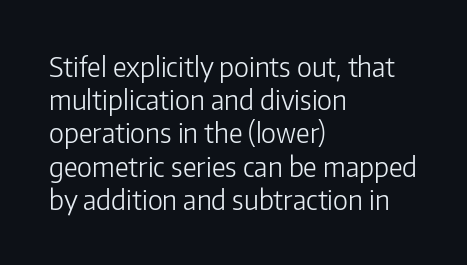
The zone under the glyphs is completely vacant. The passage is arranged the way most books set body copy — flush left. The type sits square on the baseline with zero lean. Weight: in the light-to-regular range. In terms of letterspacing, this is plain default setting.
